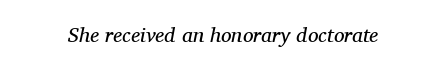
{"italic": "yes", "lean": "right", "slant_degrees": 11, "bold": "no", "underline": "no", "letter_spacing": "normal", "letter_spacing_em": 0.0, "glyph_px": 21}
